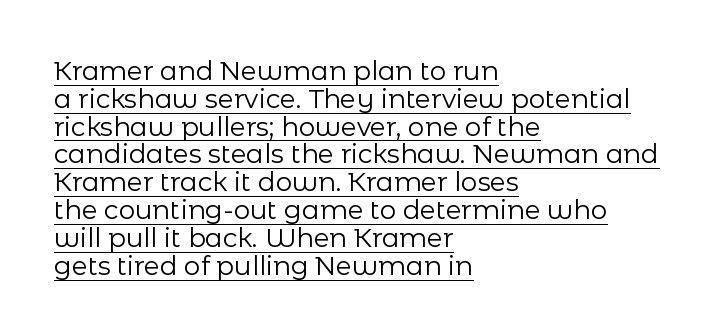
The image shows 26 px text type, upright; set left-aligned, tight line spacing (1.07x), normal letter spacing, underlined.
